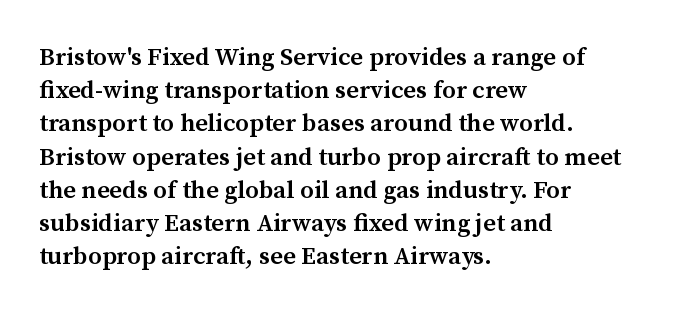
{"italic": "no", "bold": "semi", "underline": "no", "align": "left", "line_spacing": "normal", "line_spacing_ratio": 1.33, "letter_spacing": "normal", "letter_spacing_em": 0.0, "glyph_px": 25}
